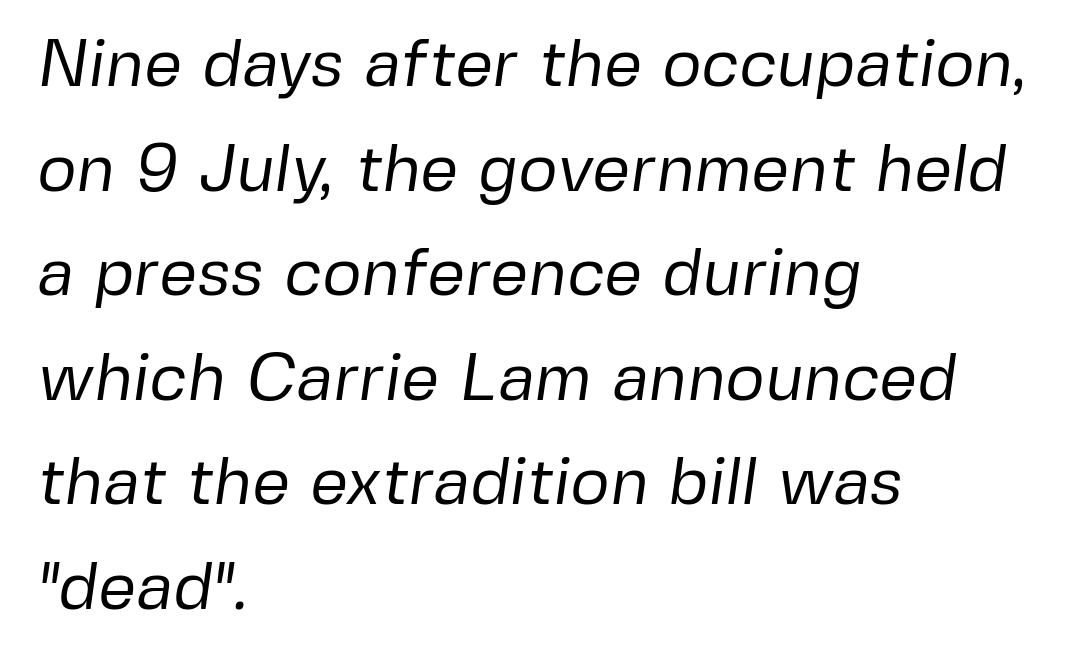
The image shows 67 px regular-weight sans-serif type; set left-aligned, normal line spacing (1.56x), normal letter spacing, not underlined; low stroke contrast and a medium x-height.
